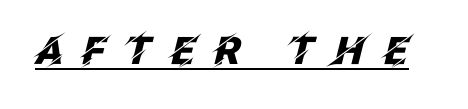
The image shows 38 px heavy type, italic (leaning right); set unusually wide letter spacing (+0.48 em), underlined; low stroke contrast and a large x-height.
